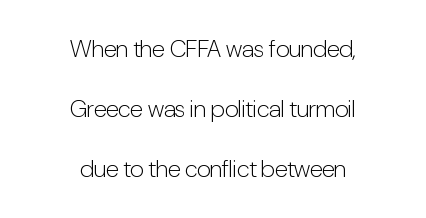
{"italic": "no", "bold": "no", "underline": "no", "align": "center", "line_spacing": "loose", "line_spacing_ratio": 2.49, "letter_spacing": "normal", "letter_spacing_em": 0.0, "glyph_px": 24}
